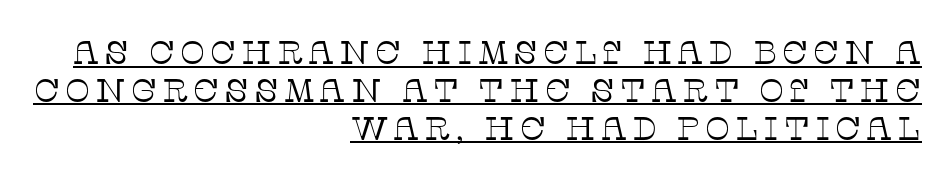
The image shows 33 px thin serif type, upright; set right-aligned, tight line spacing (1.15x), underlined; low stroke contrast and a large x-height.
